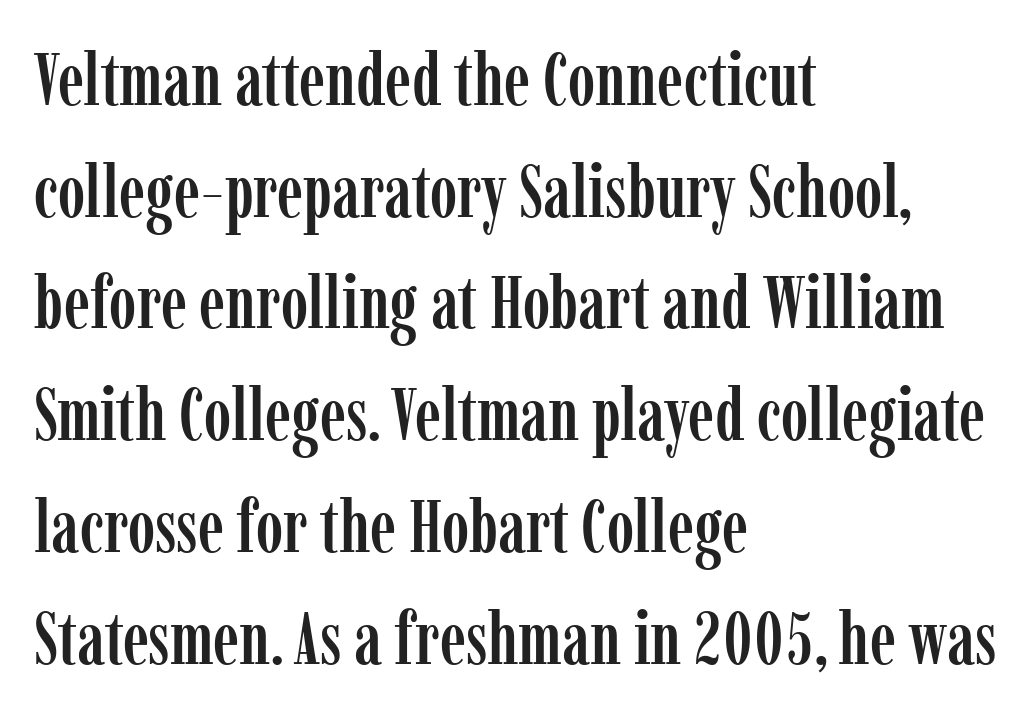
Does the lettering tilt? It doesn't — this is upright. Vertically, the passage feels balanced, rows spaced as you'd expect. Casual observation: everything's shoved over to the left. Spacing between characters is what you'd get straight out of the box.
